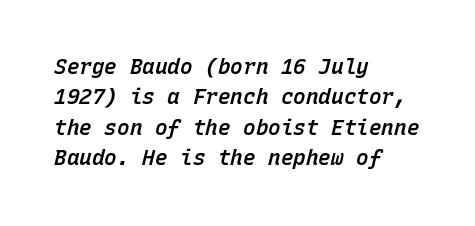
The baseline area is clear. Default kerning and tracking; the words read as compact shapes. The rendering applies a slant to the glyphs. Does the leading feel generous? No, just average. Heft: intermediate — a semibold. The rag falls on the right side of this text block.
